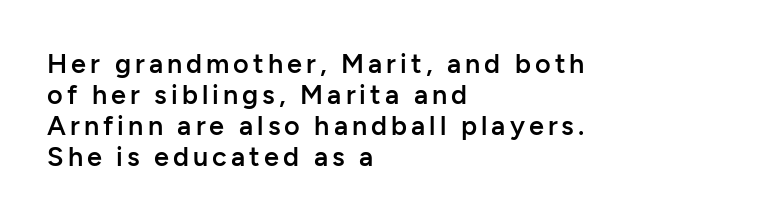
Q: Is the text bold? A: Semi-bold.
Q: Is the text italic (slanted)? A: No, it is upright.
Q: Is the text underlined? A: No.
Q: How is the paragraph aligned? A: Left-aligned.
Q: Is the spacing between lines tight, normal or loose? A: Tight.
